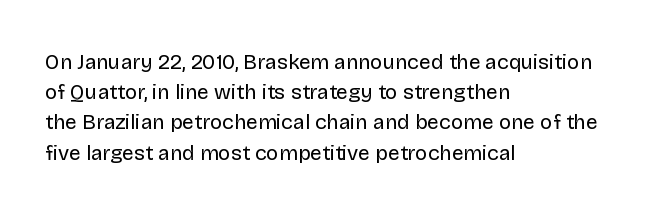
Regarding leading, the lines here are spaced in the standard way. Underline: absent. A classic flush-left, rag-right setting is used for this passage. Every character sits straight up, as roman type does.
